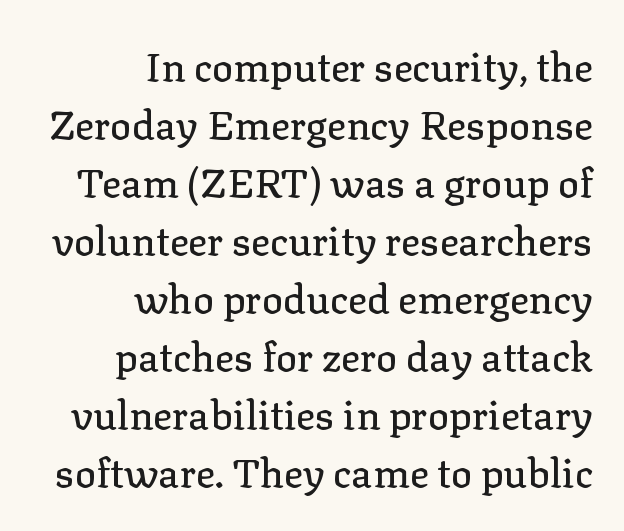
Quick note: interline space is typical. Beneath every word, the page is bare. Unlike a clean sans, this face finishes its strokes with serifs. These lines keep a tight, regular rhythm from letter to letter. Tall strokes in this sample are plumb rather than angled. The letters advance in unequal steps, a hallmark of proportional type.
